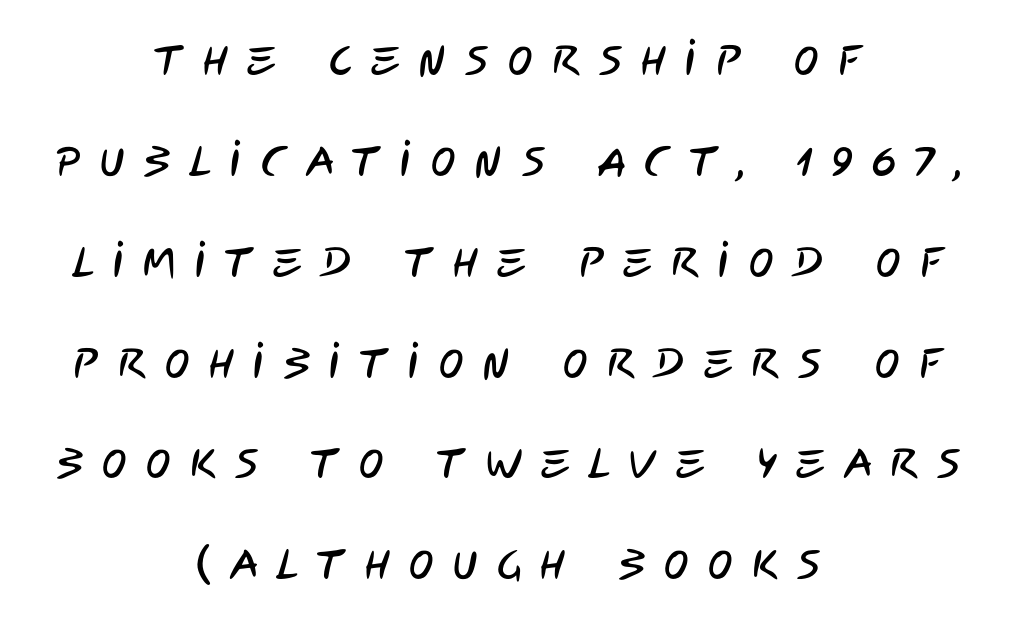
The image shows 41 px condensed sans-serif type; set centered, loose line spacing (2.46x), unusually wide letter spacing (+0.47 em), not underlined; low stroke contrast and a large x-height.
